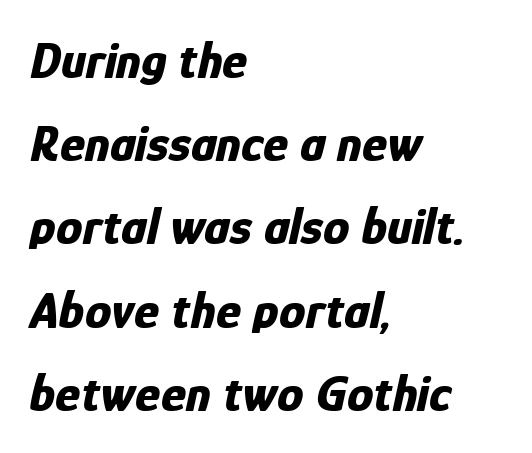
The rag falls on the right side of this text block. This sample keeps an unexceptional amount of space between lines. Does the lettering tilt? It does — this is italic. A clean baseline with only descenders dipping below it. Look at the stroke-to-counter ratio: heavy, a bold. The letterforms sit shoulder to shoulder at normal distance.
